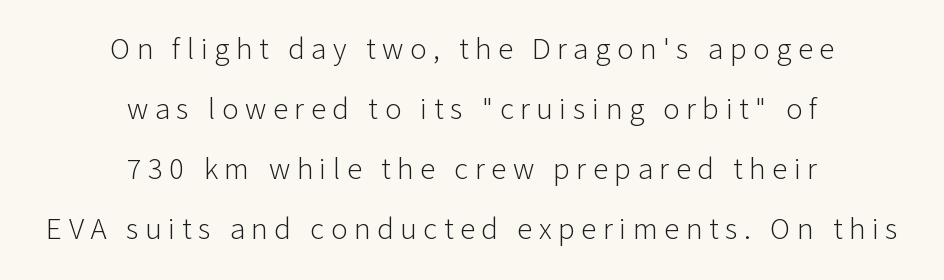
The image shows 31 px light sans-serif type, upright; set centered, loose line spacing (1.94x), unusually wide letter spacing (+0.21 em), not underlined; low stroke contrast and a medium x-height.
